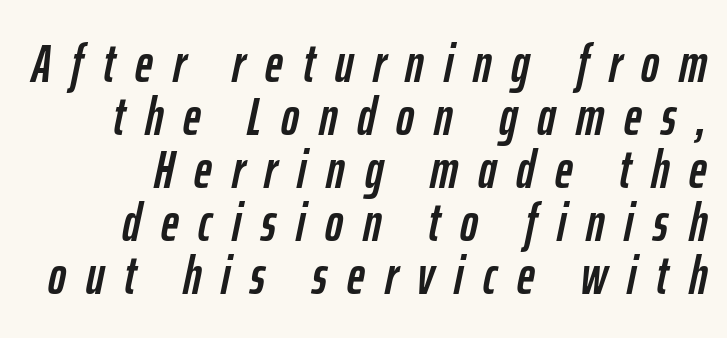
Is the type slanted? Yes — the strokes lean at a clear angle. This sample has the flowing, uneven cadence of proportional lettering. Is there much room between lines? No — they nearly touch. The space directly below the letters is spotless. Letter spacing: wide.
